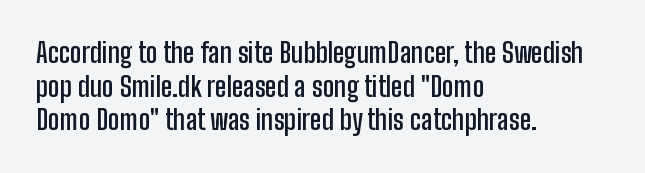
The image shows 27 px text type, upright; set left-aligned, normal line spacing (1.25x), normal letter spacing, not underlined.
